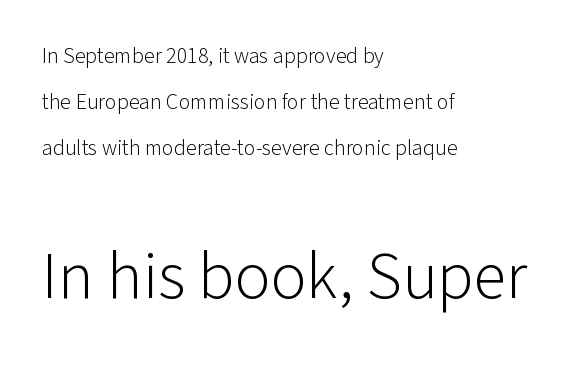
In terms of letterspacing, this is plain default setting. Weight class: somewhere from thin through regular. Notice the wide empty band between every row — that's loose leading. The glyphs are unaccompanied by any horizontal stroke below them.
